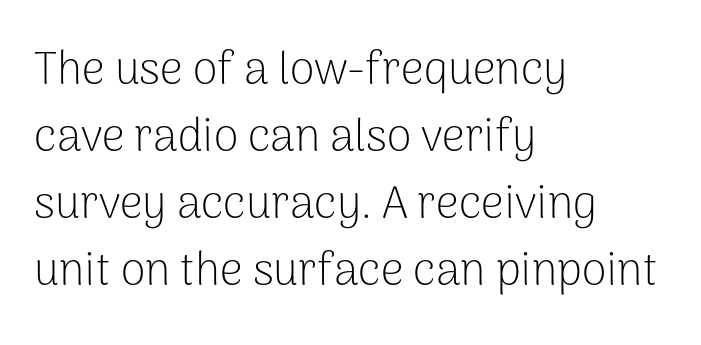
Q: Is the text bold? A: No.
Q: Is the text italic (slanted)? A: No, it is upright.
Q: Is the typeface a serif or a sans-serif typeface? A: Sans-serif.
Q: Is the text underlined? A: No.
Q: How is the paragraph aligned? A: Left-aligned.
Q: Is the spacing between letters normal or unusually wide? A: Normal.
Q: Is the spacing between lines tight, normal or loose? A: Normal.
Q: Width (condensed, normal, or wide)? A: Normal.
Q: Stroke contrast? A: Low.
Q: x-height? A: Medium.
Q: Monospaced? A: No.
